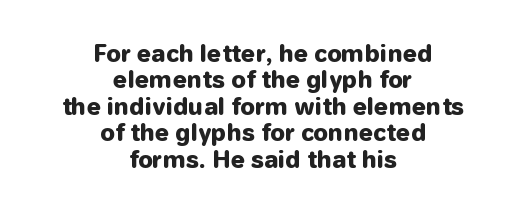
Q: Is the text bold? A: Yes.
Q: Is the text italic (slanted)? A: No, it is upright.
Q: Is the text underlined? A: No.
Q: How is the paragraph aligned? A: Centered.
Q: Is the spacing between letters normal or unusually wide? A: Normal.
Q: Is the spacing between lines tight, normal or loose? A: Tight.
